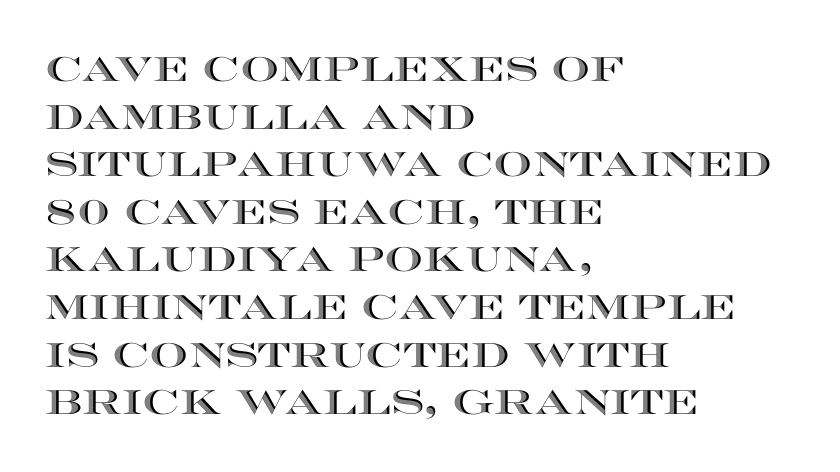
Descenders hang freely into open space. Inter-character spacing is left at the font's built-in metrics. The letters advance in unequal steps, a hallmark of proportional type. Students, observe: this is what conventionally led text looks like. This is roman type, the default non-slanted kind.
